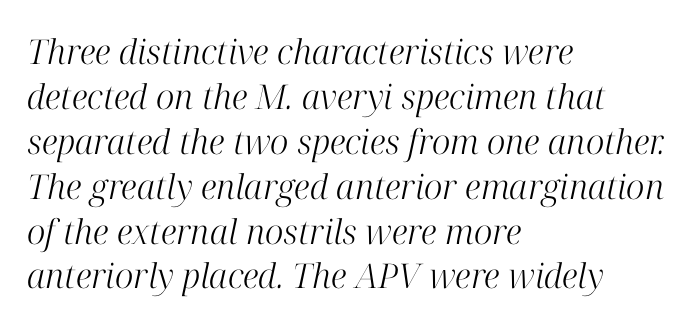
{"serif": "yes", "italic": "yes", "lean": "right", "slant_degrees": 12, "bold": "no", "weight": "light", "width": "normal", "stroke_contrast": "high", "x_height": "medium", "monospaced": "no", "underline": "no", "align": "left", "line_spacing": "normal", "line_spacing_ratio": 1.32, "letter_spacing": "normal", "letter_spacing_em": 0.0, "glyph_px": 34}
